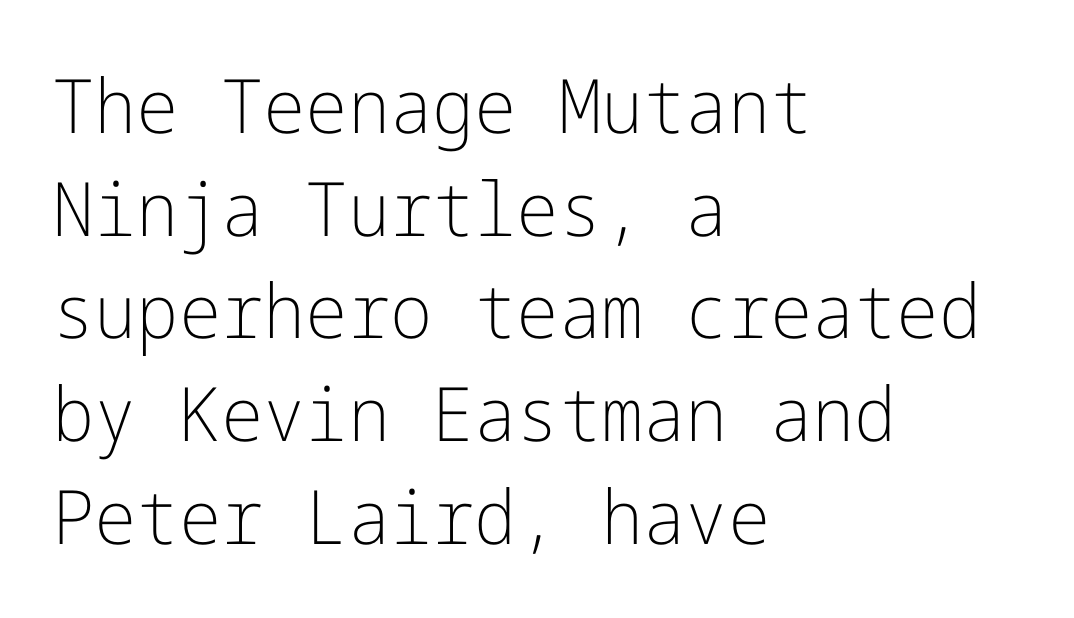
{"serif": "no", "italic": "no", "bold": "no", "weight": "light", "width": "normal", "stroke_contrast": "low", "x_height": "medium", "underline": "no", "align": "left", "line_spacing": "normal", "line_spacing_ratio": 1.37, "letter_spacing": "normal", "letter_spacing_em": 0.0, "glyph_px": 75}
